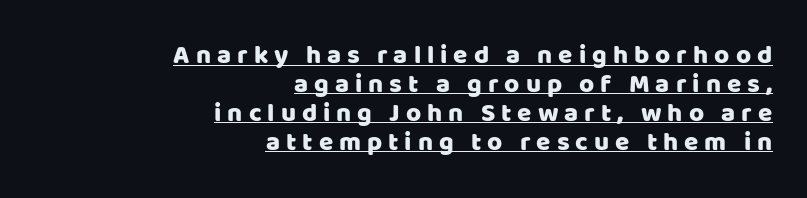
Notice how a bar underscores the lettering throughout. The rag falls on the left side of this text block. Compared with typical paragraphs, the rows here are closer together. Inter-character spacing is expanded well beyond the font's built-in metrics.
